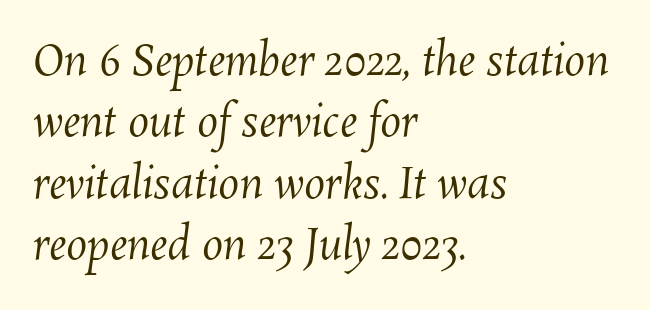
The image shows 42 px regular-weight type; set left-aligned, normal line spacing (1.46x), normal letter spacing, not underlined; medium stroke contrast and a medium x-height.
